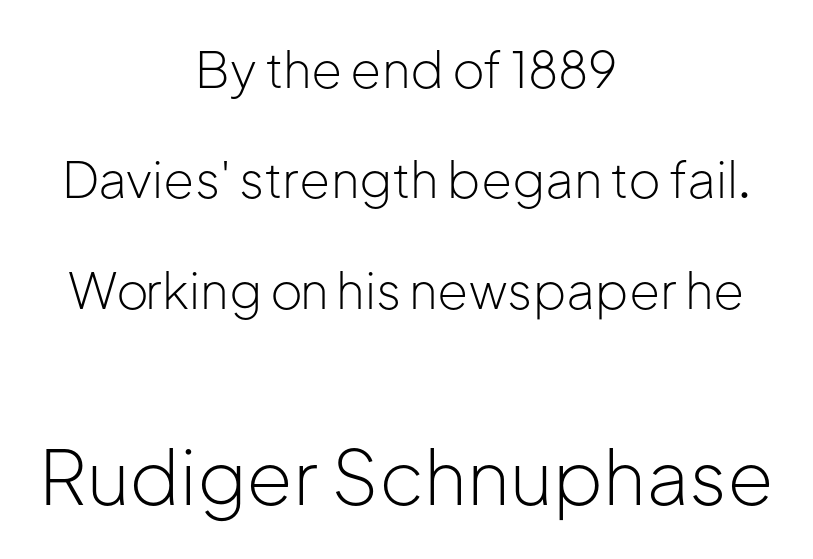
Q: Is the text bold? A: No.
Q: Is the text italic (slanted)? A: No, it is upright.
Q: Is the typeface a serif or a sans-serif typeface? A: Sans-serif.
Q: Is the text underlined? A: No.
Q: How is the paragraph aligned? A: Centered.
Q: Is the spacing between letters normal or unusually wide? A: Normal.
Q: Is the spacing between lines tight, normal or loose? A: Loose.
Q: Which block of text is set in a larger size, the first (top) or the second (bottom)? A: The second (bottom) one.
Q: Width (condensed, normal, or wide)? A: Normal.
Q: Stroke contrast? A: Low.
Q: x-height? A: Medium.
Q: Monospaced? A: No.
